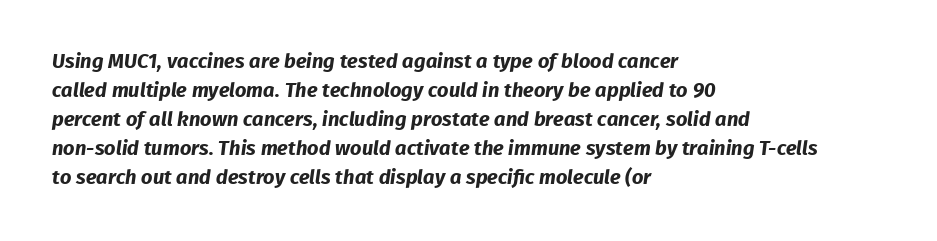
The image shows 20 px bold type; set left-aligned, normal line spacing (1.45x), normal letter spacing, not underlined.
